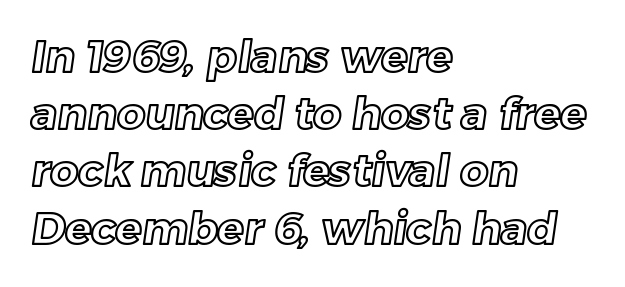
The image shows 44 px text type; set left-aligned, normal line spacing (1.3x), normal letter spacing, not underlined; a medium x-height.
